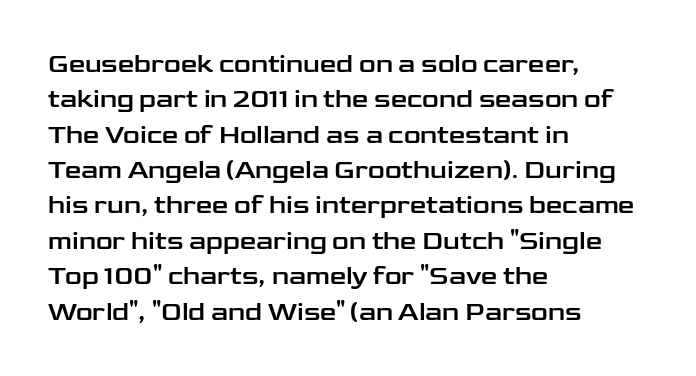
Q: Is the text italic (slanted)? A: No, it is upright.
Q: Is the text underlined? A: No.
Q: How is the paragraph aligned? A: Left-aligned.
Q: Is the spacing between letters normal or unusually wide? A: Normal.
Q: Is the spacing between lines tight, normal or loose? A: Normal.
